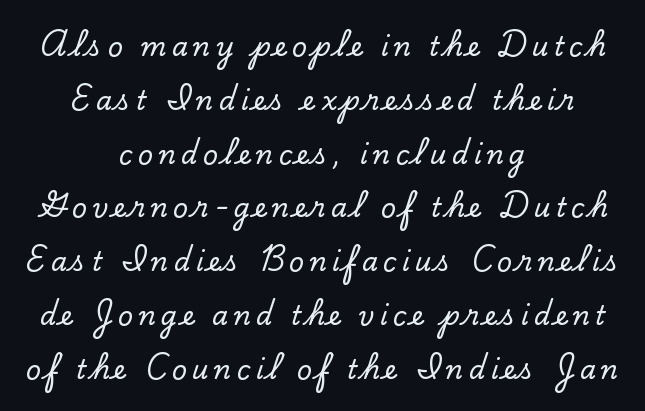
Beneath every word, the page is bare. This sample is center-justified, so both line endings float freely. There is plenty of visible air inserted between adjacent glyphs. Baseline-to-baseline distance is far greater than the letter height.
